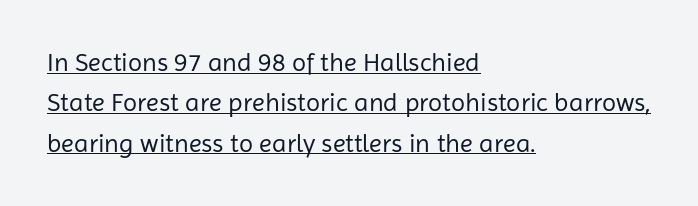
The image shows 26 px text type, upright; set left-aligned, normal line spacing (1.55x), normal letter spacing, underlined.
